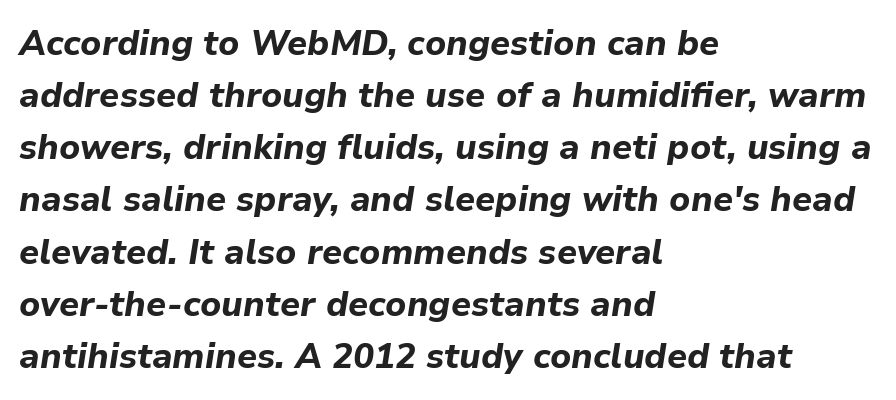
Q: Is the text bold? A: Yes.
Q: Is the text italic (slanted)? A: Yes, it leans right by about 9 degrees.
Q: Is the text underlined? A: No.
Q: How is the paragraph aligned? A: Left-aligned.
Q: Is the spacing between letters normal or unusually wide? A: Normal.
Q: Is the spacing between lines tight, normal or loose? A: Normal.
Q: Width (condensed, normal, or wide)? A: Normal.
Q: Stroke contrast? A: Low.
Q: x-height? A: Medium.
Q: Monospaced? A: No.
